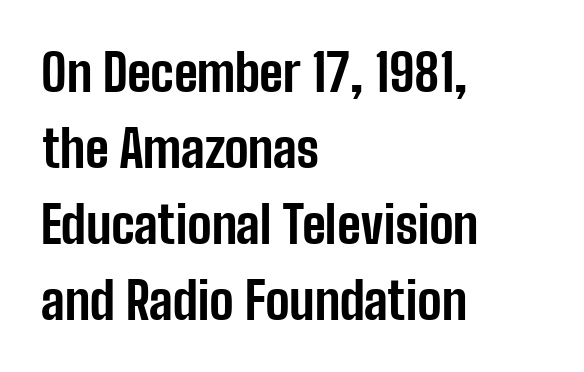
These lines are rendered in a variable-pitch font. The text was rendered using a sans face with plain stroke endings. Compared with a centered layout, this one pins lines to the left instead. Regarding leading, the lines here are spaced in the standard way. Posture: straight, roman, zero tilt.
